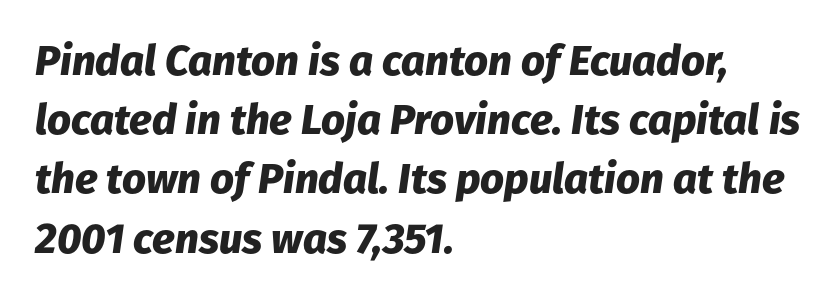
The image shows 42 px heavy type, italic (leaning right); set left-aligned, normal line spacing (1.41x), normal letter spacing, not underlined; low stroke contrast and a medium x-height.
